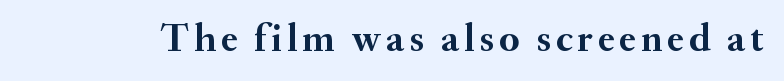
The image shows 40 px semibold serif type, upright; set not underlined; medium stroke contrast and a small x-height.
